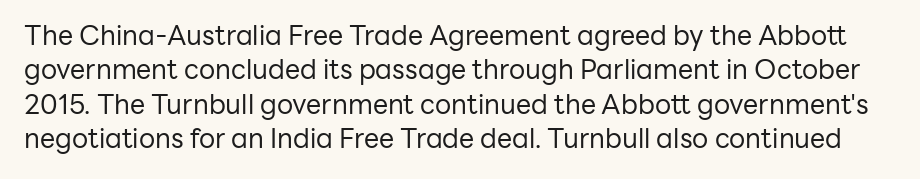
Q: Is the text bold? A: No.
Q: Is the text italic (slanted)? A: No, it is upright.
Q: Is the text underlined? A: No.
Q: Is the spacing between letters normal or unusually wide? A: Normal.
Q: Is the spacing between lines tight, normal or loose? A: Normal.
